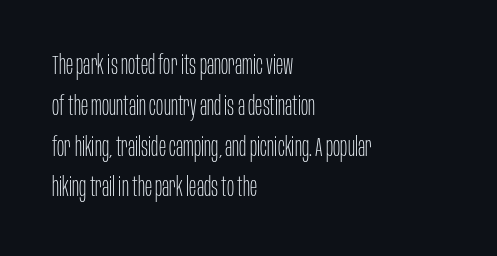
The image shows 27 px text type, upright; set left-aligned, normal line spacing (1.51x), normal letter spacing, not underlined.
